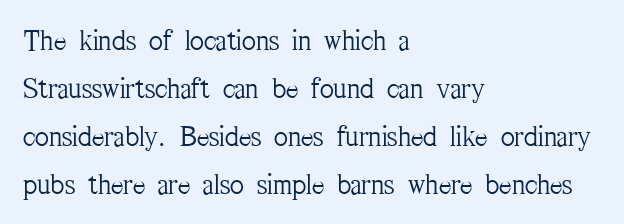
Q: Is the text bold? A: No.
Q: Is the text italic (slanted)? A: No, it is upright.
Q: Is the typeface a serif or a sans-serif typeface? A: Serif.
Q: Is the text underlined? A: No.
Q: How is the paragraph aligned? A: Left-aligned.
Q: Is the spacing between letters normal or unusually wide? A: Normal.
Q: Is the spacing between lines tight, normal or loose? A: Normal.
Q: Width (condensed, normal, or wide)? A: Condensed.
Q: Stroke contrast? A: Medium.
Q: x-height? A: Medium.
Q: Monospaced? A: No.
